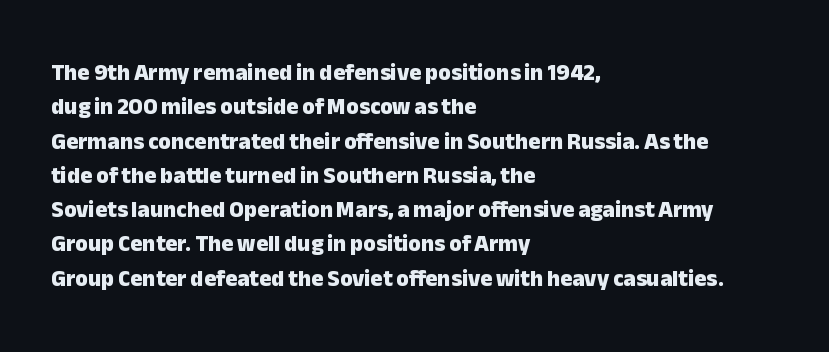
Q: Is the text bold? A: Yes.
Q: Is the text italic (slanted)? A: No, it is upright.
Q: Is the text underlined? A: No.
Q: How is the paragraph aligned? A: Left-aligned.
Q: Is the spacing between letters normal or unusually wide? A: Normal.
Q: Is the spacing between lines tight, normal or loose? A: Normal.
